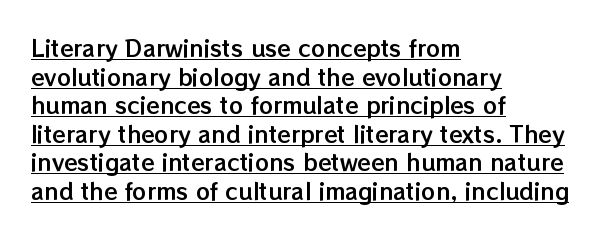
The image shows 22 px text type, upright; set left-aligned, normal line spacing (1.3x), normal letter spacing, underlined.
